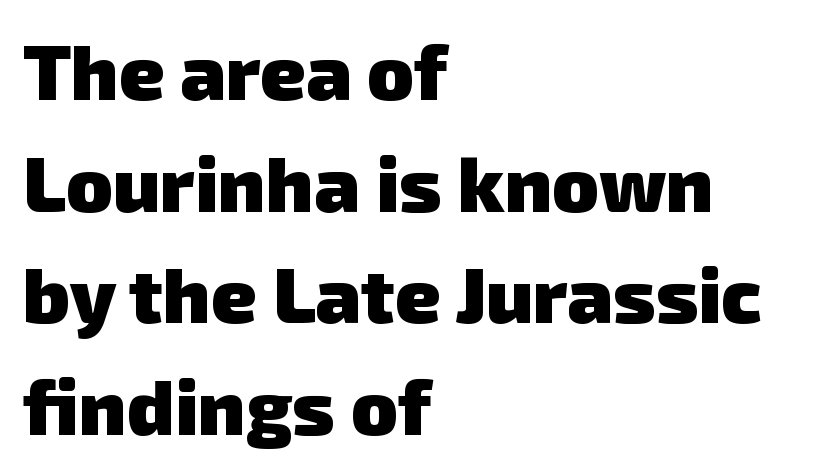
The image shows 77 px heavy sans-serif type; set left-aligned, normal line spacing (1.45x), normal letter spacing, not underlined; low stroke contrast and a medium x-height.
